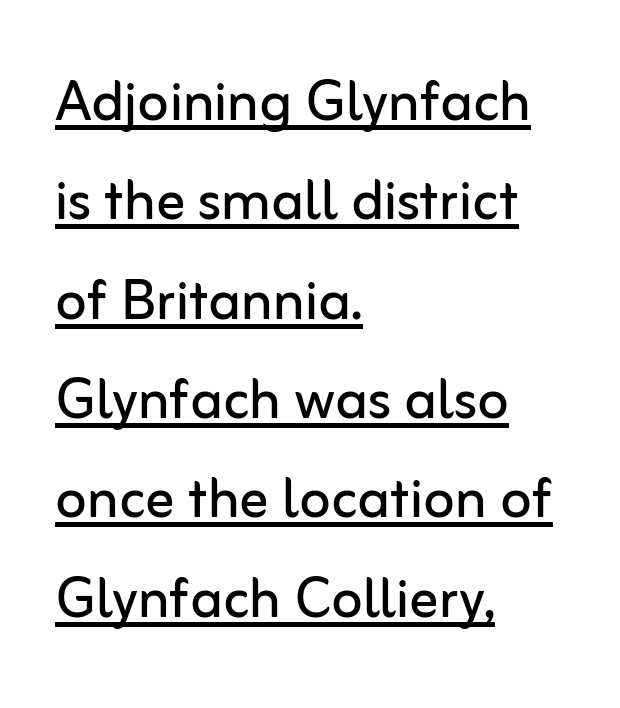
{"serif": "no", "italic": "no", "bold": "no", "weight": "regular", "width": "normal", "stroke_contrast": "low", "x_height": "medium", "monospaced": "no", "underline": "yes", "align": "left", "line_spacing": "normal", "line_spacing_ratio": 1.38, "letter_spacing": "normal", "letter_spacing_em": 0.0, "glyph_px": 72}
